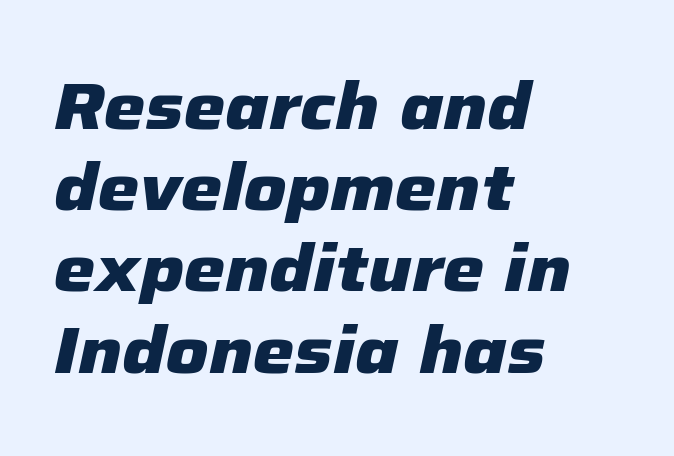
Chunky letters — that's bold for sure. Each word holds together tightly as a unit, with standard inter-letter gaps. Proportional: the letters do not fall into vertical columns. Which margin do the lines hug? The left one — the right edge is uneven. Quick note: underline off. Slanted lettering throughout.
